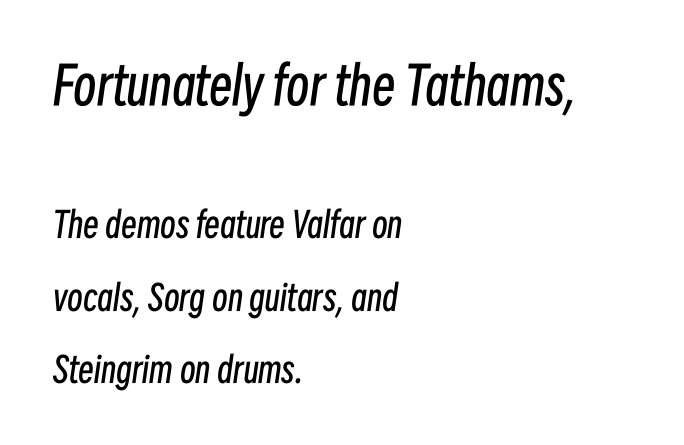
The leading is generous, giving the passage an open texture. Stroke thickness stays within the range of a standard reading face or lighter. Large over small — that's the arrangement of the two blocks here. Nobody drew a line under any word here. Casual observation: everything's shoved over to the left. Does the lettering tilt? It does — this is italic.
